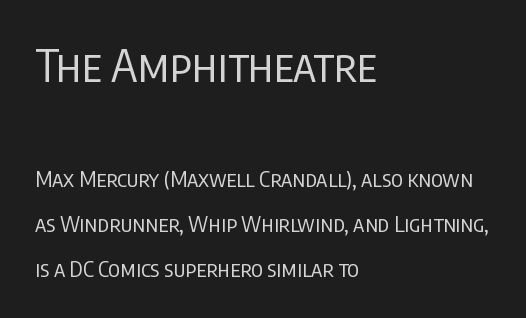
The compositor pushed each line to the left boundary. A clean baseline with only descenders dipping below it. Visually, the top section dominates because its glyphs are scaled up. Baseline-to-baseline distance is far greater than the letter height.
